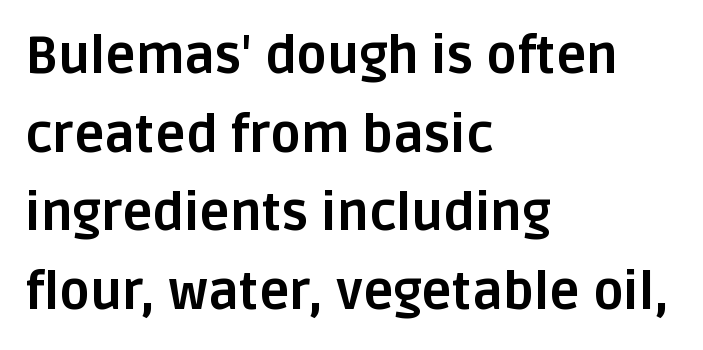
Leading matches the norm, producing a regular column. In terms of weight, the rendering is a true, heavy bold. When letters stand straight like this, we call the style roman or upright. Nothing sits at the stroke ends, so this counts as sans-serif. The setting favours the left margin, as ordinary paragraphs usually do.
